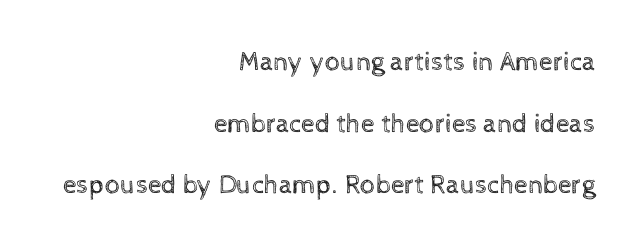
Between one letter and the next there's only the usual sliver of space. It's the straight-up-and-down kind of type. The paragraph has a hard right edge and a soft left edge. Descender tails drop into unmarked territory. This sample trades compactness for vertical openness between lines. A quiet, ordinary-to-light weight characterises the typeface.
